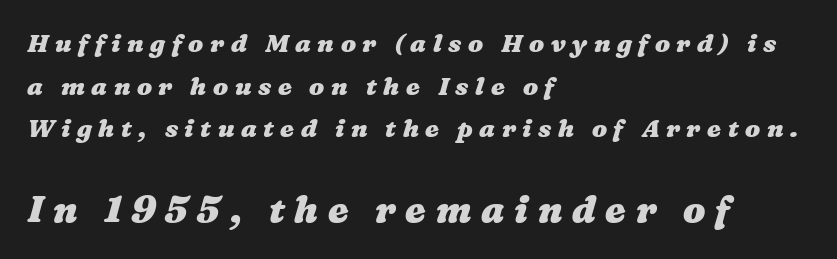
Varying glyph widths throughout — classic text-font behaviour. Typesetter's note — lower block bumped up in size, upper block left smaller. Clear beneath every line of the passage. There is plenty of visible air inserted between adjacent glyphs. One-word summary of the alignment: left. On the weight axis this lands at bold, roughly 700.
